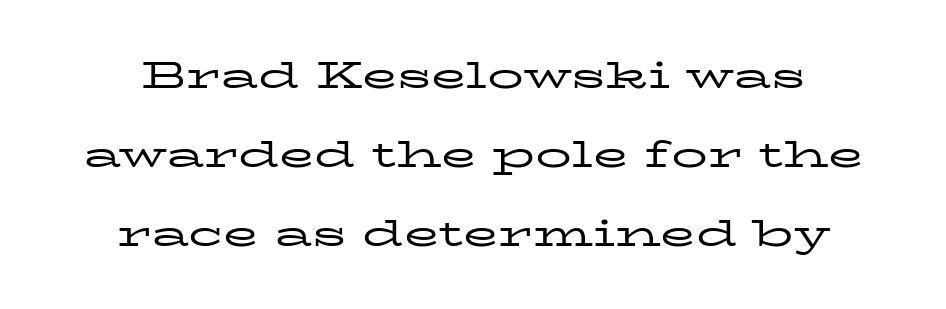
The image shows 36 px regular-weight, wide serif type, upright; set centered, loose line spacing (2.19x), normal letter spacing, not underlined; low stroke contrast and a medium x-height.
